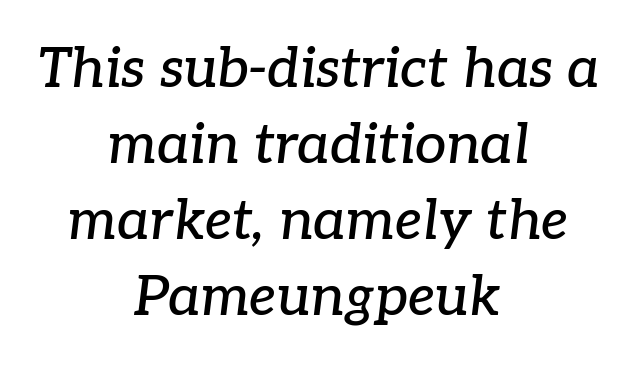
Q: Is the text italic (slanted)? A: Yes, it leans right by about 7 degrees.
Q: Is the typeface a serif or a sans-serif typeface? A: Serif.
Q: Is the text underlined? A: No.
Q: How is the paragraph aligned? A: Centered.
Q: Is the spacing between letters normal or unusually wide? A: Normal.
Q: Is the spacing between lines tight, normal or loose? A: Normal.
Q: Width (condensed, normal, or wide)? A: Normal.
Q: Stroke contrast? A: Low.
Q: x-height? A: Medium.
Q: Monospaced? A: No.
